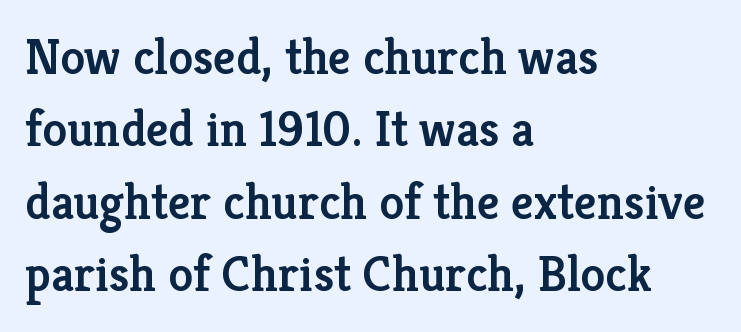
The image shows 50 px semibold serif type, upright; set left-aligned, normal line spacing (1.45x), normal letter spacing, not underlined; low stroke contrast and a medium x-height.
